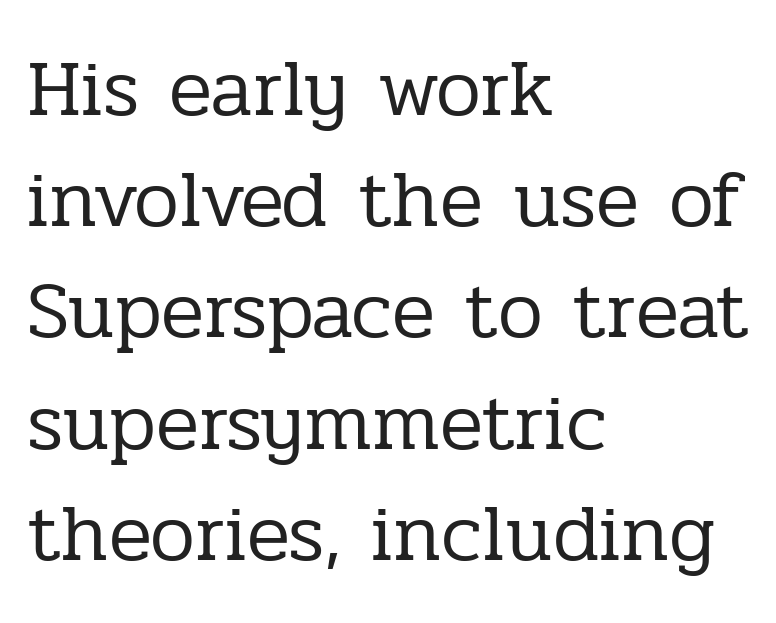
{"serif": "yes", "italic": "no", "bold": "no", "weight": "regular", "width": "normal", "stroke_contrast": "low", "x_height": "medium", "monospaced": "no", "underline": "no", "align": "left", "line_spacing": "normal", "line_spacing_ratio": 1.39, "letter_spacing": "normal", "letter_spacing_em": 0.0, "glyph_px": 80}
